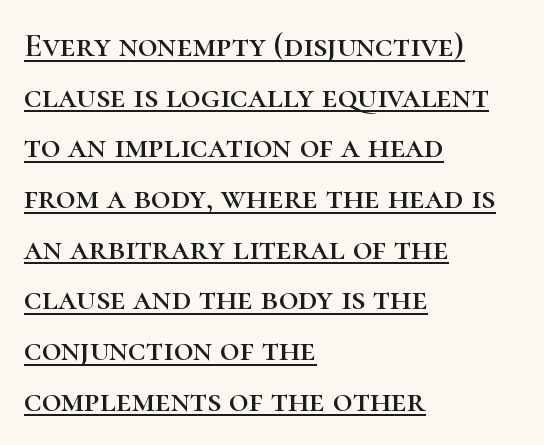
The image shows 34 px serif type, upright; set left-aligned, normal line spacing (1.49x), normal letter spacing, underlined; high stroke contrast and a medium x-height.
